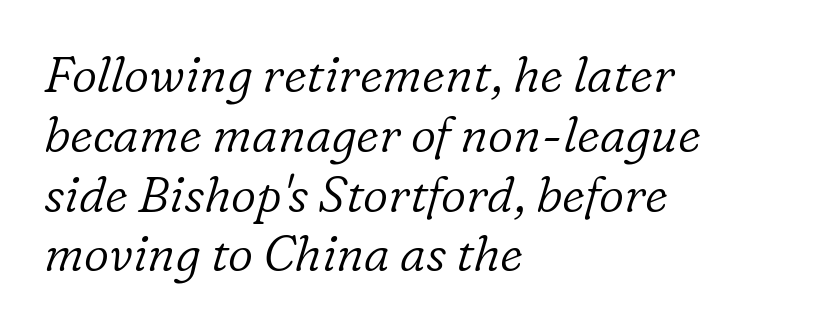
The image shows 49 px light serif type, italic (leaning right); set left-aligned, line spacing 1.22x, normal letter spacing, not underlined; low stroke contrast and a medium x-height.
